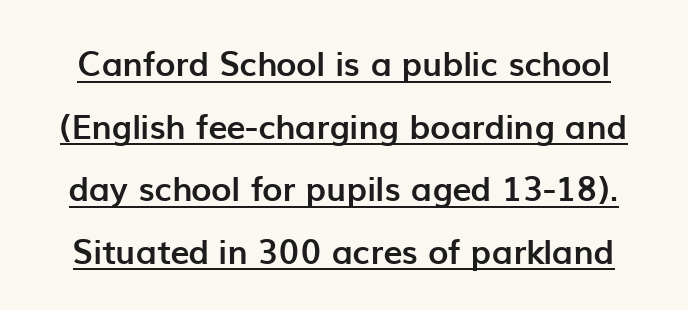
{"serif": "no", "italic": "no", "bold": "yes", "weight": "semibold", "width": "normal", "stroke_contrast": "low", "x_height": "medium", "monospaced": "no", "underline": "yes", "line_spacing_ratio": 1.84, "letter_spacing": "normal", "letter_spacing_em": 0.0, "glyph_px": 34}
